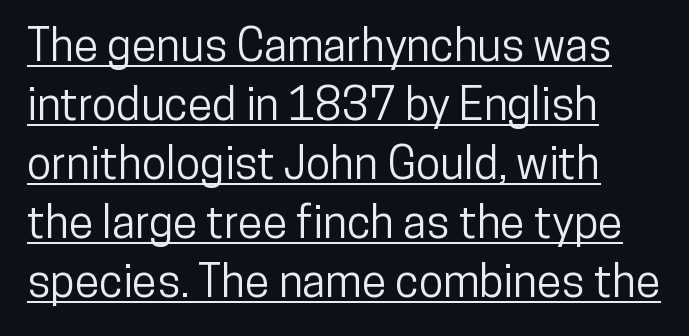
{"serif": "no", "italic": "no", "width": "condensed", "stroke_contrast": "low", "x_height": "medium", "monospaced": "no", "underline": "yes", "align": "left", "line_spacing": "normal", "line_spacing_ratio": 1.31, "letter_spacing": "normal", "letter_spacing_em": 0.0, "glyph_px": 45}
